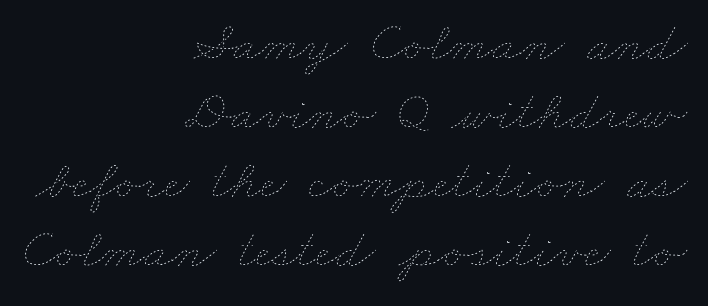
Typeset ragged left — the right edge is the straight one. A bare baseline throughout the passage. No heavy texture on the line: the type isn't bold. Note the varied advance widths — an 'i' is clearly narrower than an 'm'. There is no visible air inserted between adjacent glyphs.
